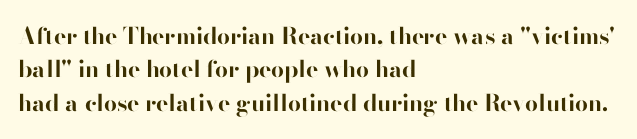
Q: Is the text bold? A: Yes.
Q: Is the text italic (slanted)? A: No, it is upright.
Q: Is the text underlined? A: No.
Q: How is the paragraph aligned? A: Left-aligned.
Q: Is the spacing between letters normal or unusually wide? A: Normal.
Q: Is the spacing between lines tight, normal or loose? A: Normal.
